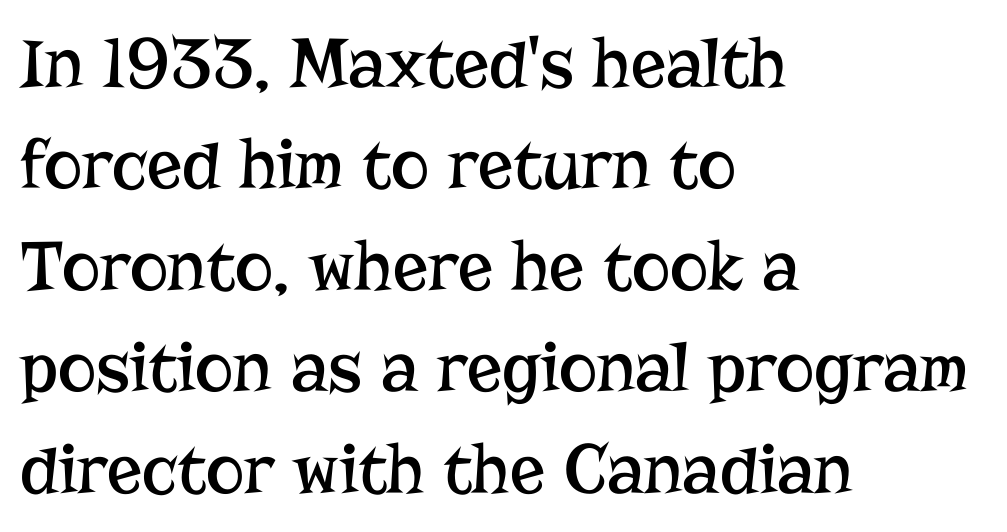
The image shows 73 px regular-weight serif type, upright; set left-aligned, normal line spacing (1.39x), normal letter spacing, not underlined; low stroke contrast and a medium x-height.
